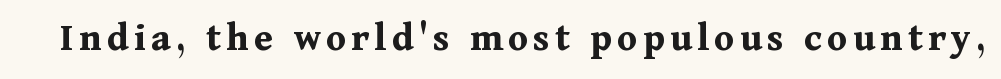
These lines carry a lot of weight — the face is fully bold. The rendering shows small feet on the letterforms — a serif design. Glance below the letters and you will spot only blank space. These lines are rendered in a variable-pitch font. Style check: upright.
